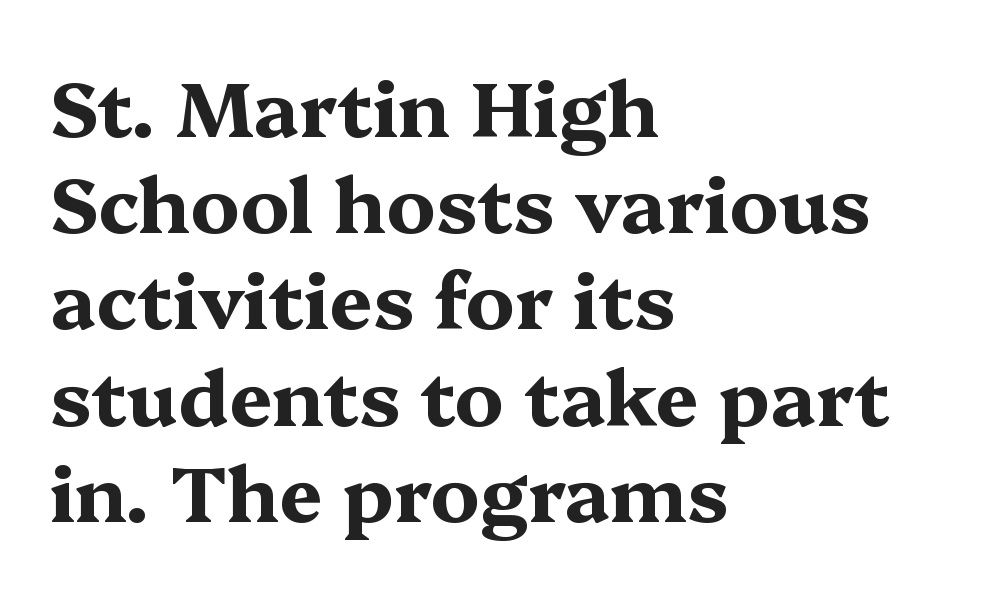
Posture: straight, roman, zero tilt. Has an underline been added? It has not. Classification — serif. A full-strength bold gives these letters their thick strokes.
